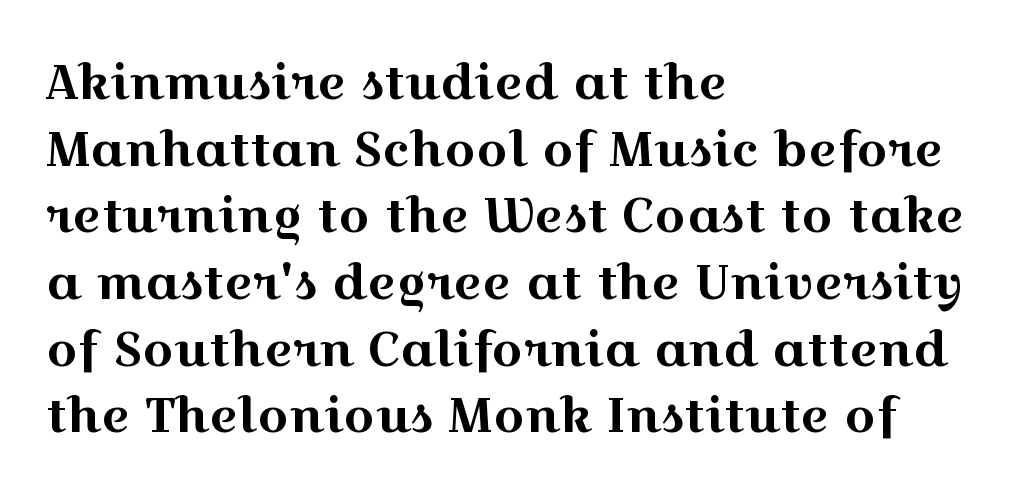
Q: Is the text italic (slanted)? A: No, it is upright.
Q: Is the typeface a serif or a sans-serif typeface? A: Serif.
Q: Is the text underlined? A: No.
Q: How is the paragraph aligned? A: Left-aligned.
Q: Is the spacing between letters normal or unusually wide? A: Normal.
Q: Is the spacing between lines tight, normal or loose? A: Normal.
Q: Width (condensed, normal, or wide)? A: Wide.
Q: x-height? A: Medium.
Q: Monospaced? A: No.
